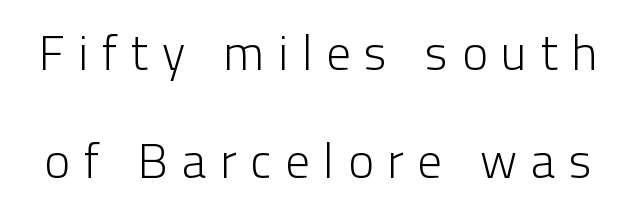
{"serif": "no", "italic": "no", "bold": "no", "weight": "light", "width": "normal", "stroke_contrast": "low", "x_height": "medium", "monospaced": "no", "underline": "no", "line_spacing": "loose", "line_spacing_ratio": 2.2, "letter_spacing": "wide", "letter_spacing_em": 0.28, "glyph_px": 49}
